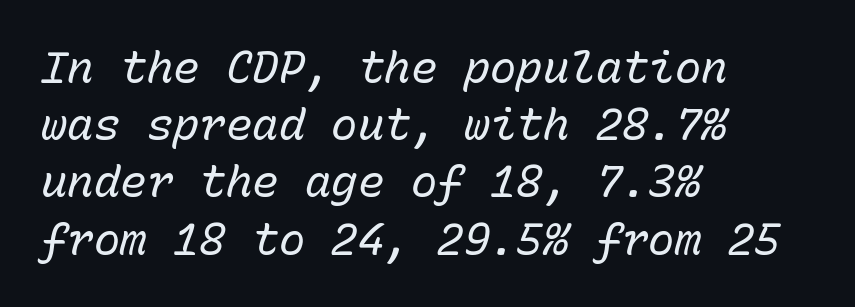
This block has exactly the height ordinary leading produces. The passage shown is typed in a monospace face where columns stay perfectly aligned. Caption: standard tracking, unaltered. Any mark beneath the type? The region is blank.
